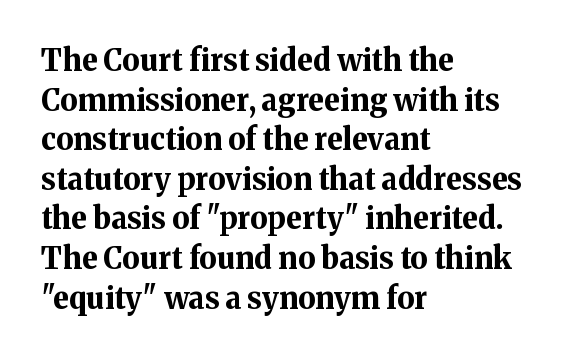
Q: Is the text bold? A: Yes.
Q: Is the text italic (slanted)? A: No, it is upright.
Q: Is the typeface a serif or a sans-serif typeface? A: Serif.
Q: Is the text underlined? A: No.
Q: How is the paragraph aligned? A: Left-aligned.
Q: Is the spacing between letters normal or unusually wide? A: Normal.
Q: Is the spacing between lines tight, normal or loose? A: Normal.
Q: Width (condensed, normal, or wide)? A: Normal.
Q: Stroke contrast? A: Medium.
Q: x-height? A: Medium.
Q: Monospaced? A: No.
